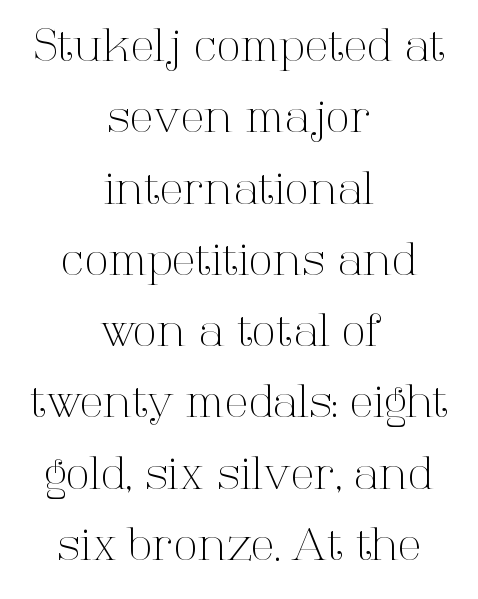
Looks like regular typesetting: each glyph gets only the width it needs. Notice how descenders clear the ascenders below comfortably — that's standard leading. Compared with a flush-left layout, this one balances lines on the center instead. Type without underlining. Italic? Not at all — the glyphs are vertical. No chunkiness to these letters — they're not bold.
